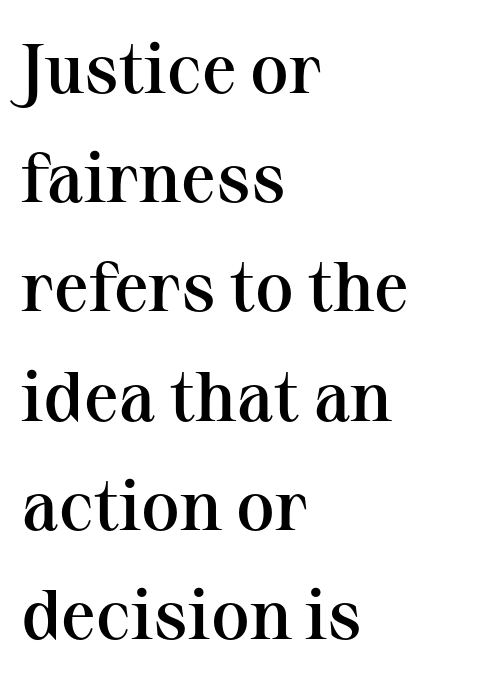
{"serif": "yes", "italic": "no", "bold": "semi", "weight": "semibold", "width": "normal", "stroke_contrast": "medium", "x_height": "medium", "monospaced": "no", "underline": "no", "align": "left", "line_spacing": "normal", "line_spacing_ratio": 1.56, "letter_spacing": "normal", "letter_spacing_em": 0.0, "glyph_px": 70}
